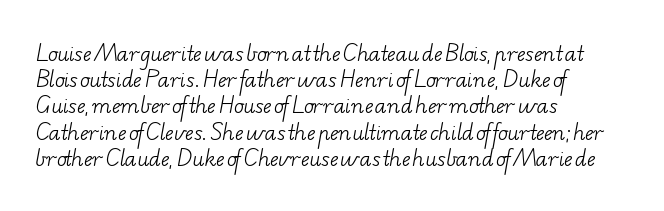
Q: Is the text bold? A: No.
Q: Is the text underlined? A: No.
Q: How is the paragraph aligned? A: Left-aligned.
Q: Is the spacing between letters normal or unusually wide? A: Normal.
Q: Is the spacing between lines tight, normal or loose? A: Normal.
